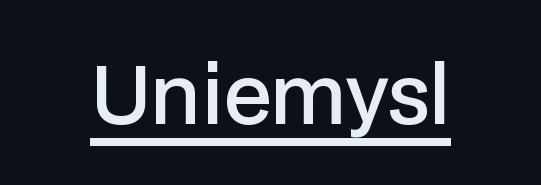
Designer's note — italics off, roman on. No feet cap the strokes, marking this as sans-serif type. How heavy is the stroke? Medium-heavy — a semibold, shy of bold. Every word sits above its own underline.
